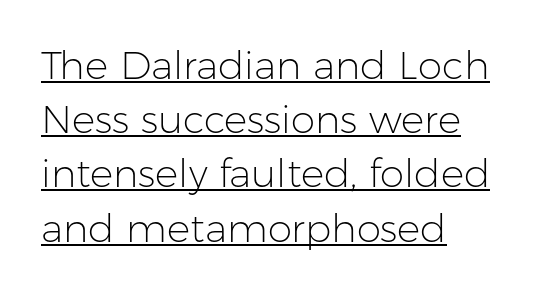
This rendering features underlined lettering. Successive baselines arrive at the customary interval. Examine the stroke ends and you'll find no serifs. If you drew a ruler down the left edge, every line would touch it. This is the regular roman posture of the typeface. This sample has the flowing, uneven cadence of proportional lettering.
